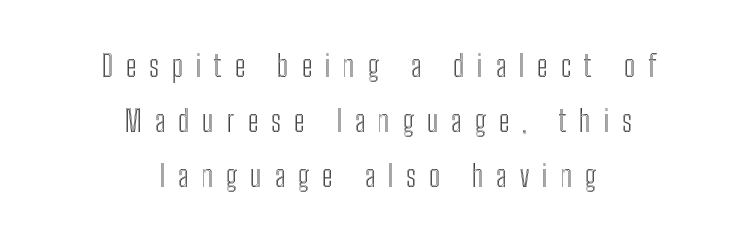
{"italic": "no", "width": "condensed", "x_height": "medium", "monospaced": "no", "underline": "no", "align": "center", "line_spacing": "loose", "line_spacing_ratio": 1.9, "letter_spacing": "wide", "letter_spacing_em": 0.45, "glyph_px": 29}
